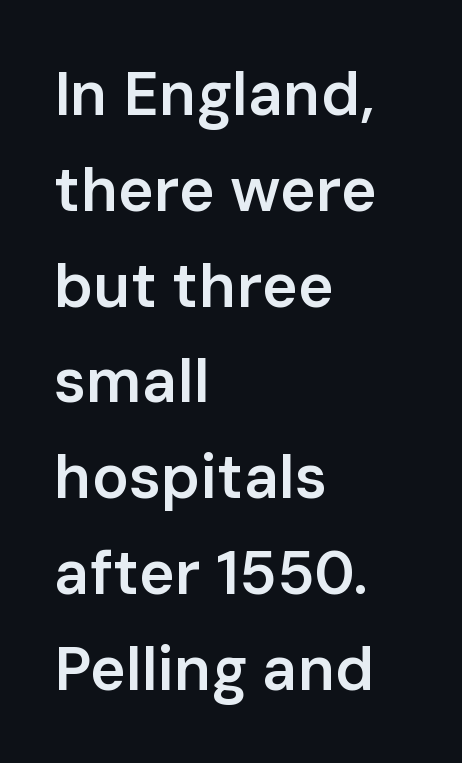
{"serif": "no", "italic": "no", "bold": "semi", "weight": "semibold", "width": "normal", "stroke_contrast": "low", "x_height": "medium", "monospaced": "no", "underline": "no", "align": "left", "line_spacing": "normal", "line_spacing_ratio": 1.57, "letter_spacing": "normal", "letter_spacing_em": 0.0, "glyph_px": 61}
